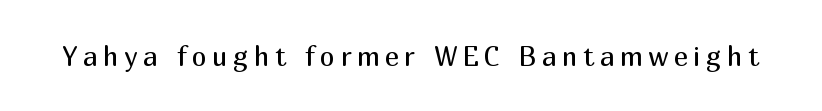
You could only call the tracking loose — the letters float apart. The zone under the glyphs is completely vacant. Vertical stems look standard width or narrower in stroke. Every character sits straight up, as roman type does.
